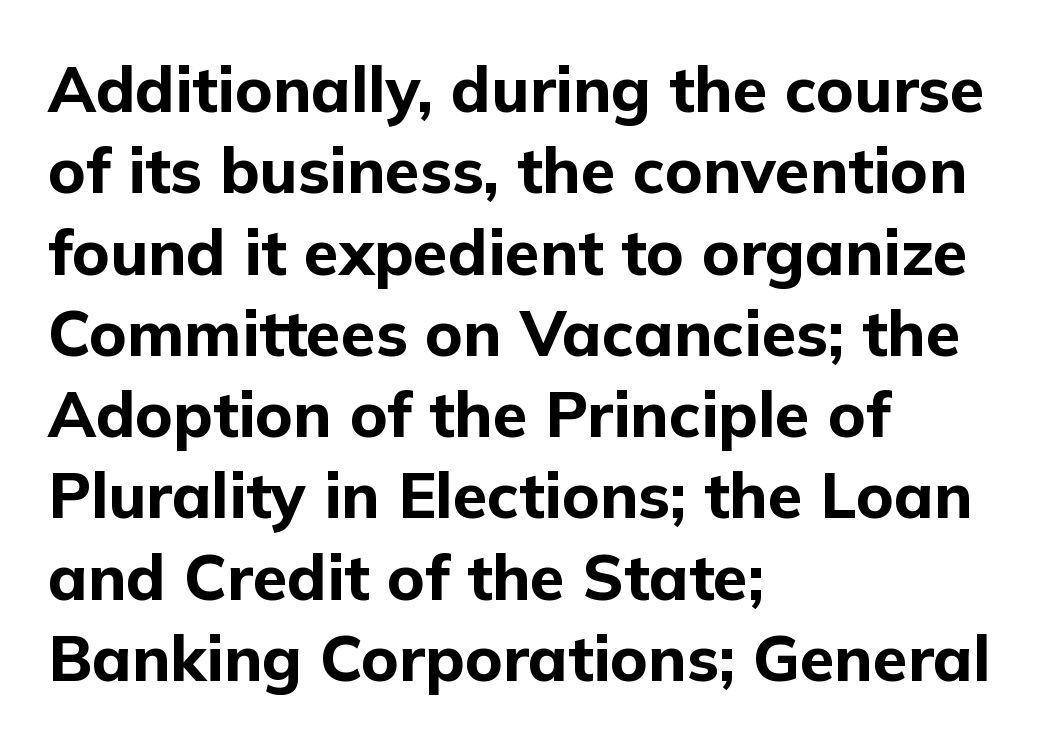
The image shows 63 px bold sans-serif type, upright; set left-aligned, normal line spacing (1.29x), normal letter spacing, not underlined; low stroke contrast and a medium x-height.
